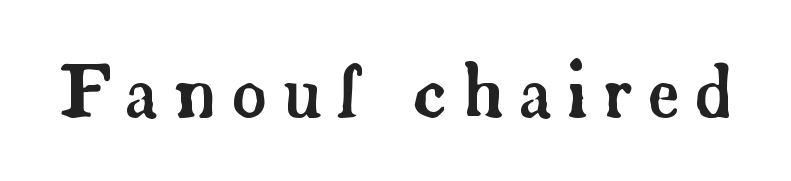
The letters are spread apart with noticeably loose tracking. Clear beneath every line of the passage. If you drew a line through each stem, it would be perfectly vertical. Varying glyph widths throughout — classic text-font behaviour. Letterform terminals end in serifs throughout the passage.
